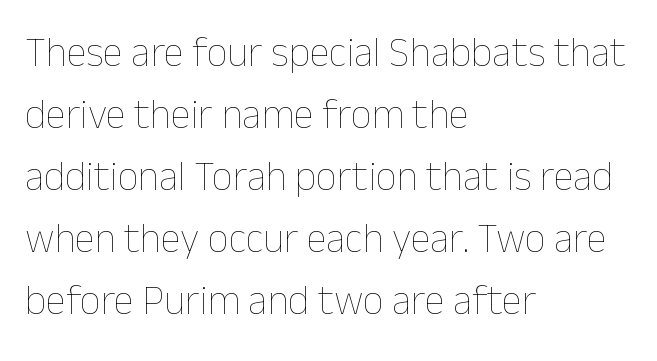
Q: Is the text bold? A: No.
Q: Is the text italic (slanted)? A: No, it is upright.
Q: Is the text underlined? A: No.
Q: How is the paragraph aligned? A: Left-aligned.
Q: Is the spacing between letters normal or unusually wide? A: Normal.
Q: Is the spacing between lines tight, normal or loose? A: Normal.
Q: Width (condensed, normal, or wide)? A: Normal.
Q: Stroke contrast? A: Low.
Q: x-height? A: Medium.
Q: Monospaced? A: No.
